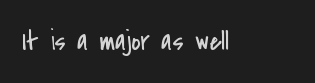
Q: Is the text bold? A: No.
Q: Is the text italic (slanted)? A: No, it is upright.
Q: Is the typeface a serif or a sans-serif typeface? A: Sans-serif.
Q: Is the text underlined? A: No.
Q: Is the spacing between letters normal or unusually wide? A: Normal.
Q: Width (condensed, normal, or wide)? A: Condensed.
Q: Stroke contrast? A: Low.
Q: x-height? A: Small.
Q: Monospaced? A: No.
